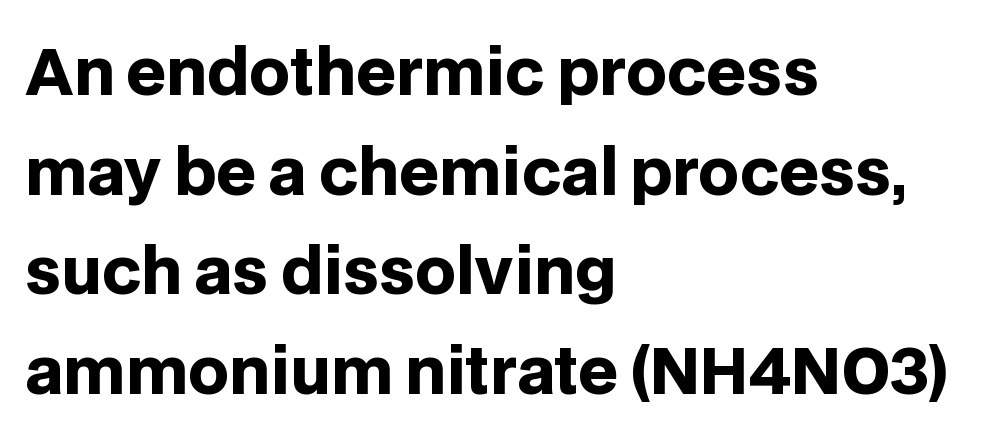
{"serif": "no", "italic": "no", "bold": "yes", "weight": "heavy", "width": "normal", "stroke_contrast": "low", "x_height": "large", "monospaced": "no", "underline": "no", "align": "left", "line_spacing": "normal", "line_spacing_ratio": 1.58, "letter_spacing": "normal", "letter_spacing_em": 0.0, "glyph_px": 63}
